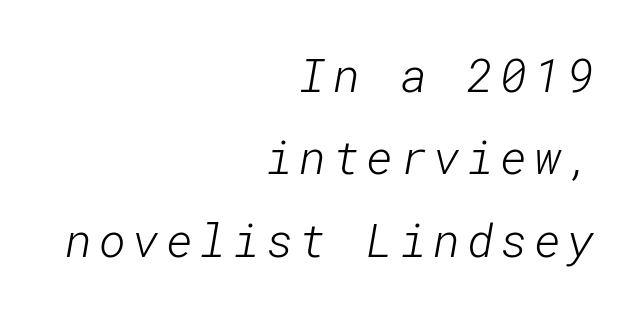
The image shows 46 px light sans-serif type; set right-aligned, line spacing 1.79x, not underlined; low stroke contrast and a medium x-height.
